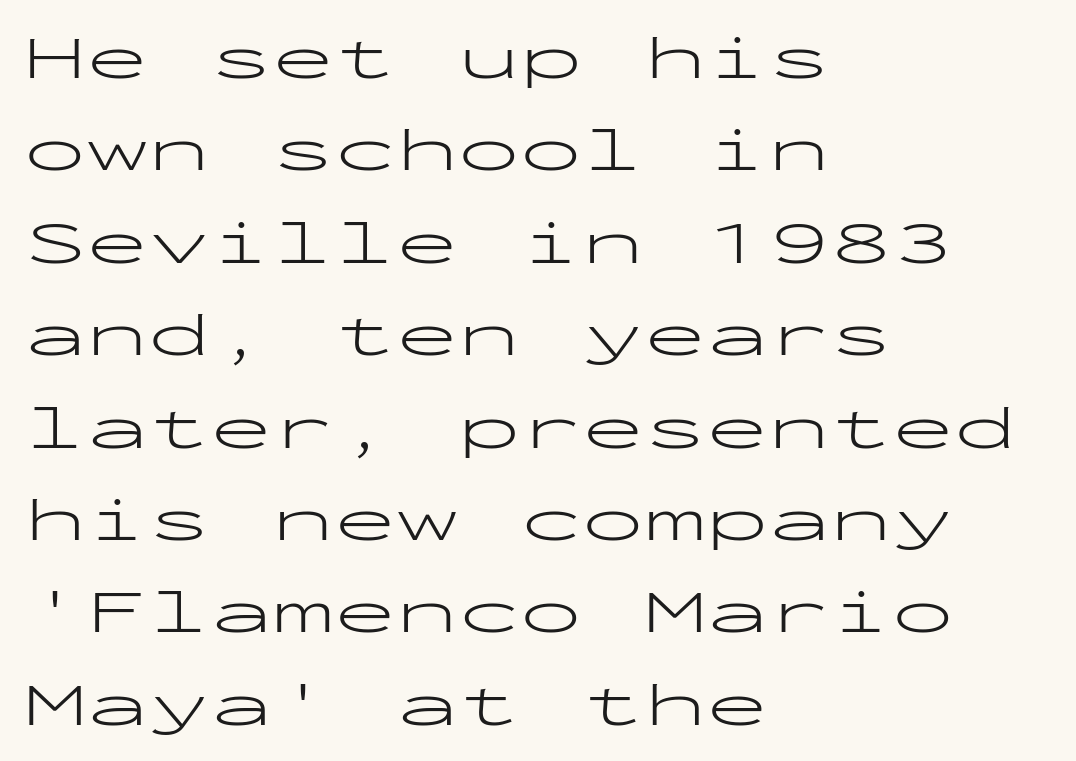
This is roman type, the default non-slanted kind. The characters are drawn with everyday or finer stroke widths. Each letter's strokes conclude bluntly, with no projecting serifs. Words float on clear page, feet unadorned. What's the leading like? Ordinary, nothing unusual.
